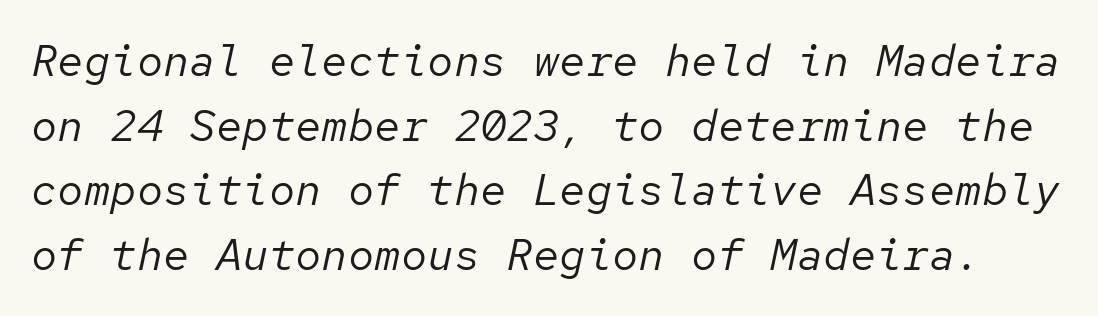
{"italic": "yes", "lean": "right", "slant_degrees": 12, "bold": "no", "weight": "regular", "width": "normal", "stroke_contrast": "low", "x_height": "medium", "monospaced": "yes", "underline": "no", "line_spacing": "normal", "line_spacing_ratio": 1.47, "letter_spacing": "normal", "letter_spacing_em": 0.0, "glyph_px": 44}
